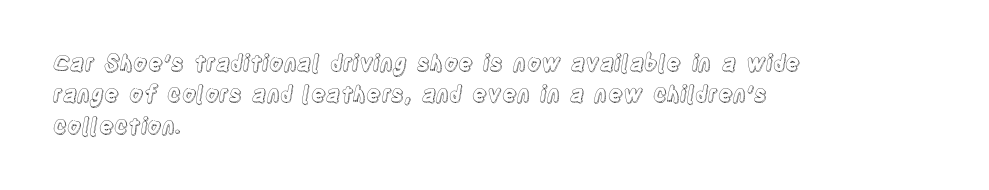
The image shows 22 px text type; set left-aligned, normal line spacing (1.43x), normal letter spacing, not underlined.
